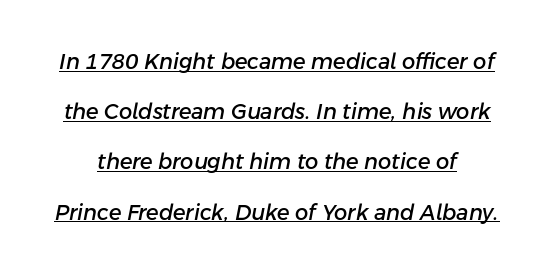
Q: Is the text italic (slanted)? A: Yes, it leans right by about 11 degrees.
Q: Is the text underlined? A: Yes.
Q: Is the spacing between letters normal or unusually wide? A: Normal.
Q: Is the spacing between lines tight, normal or loose? A: Loose.
